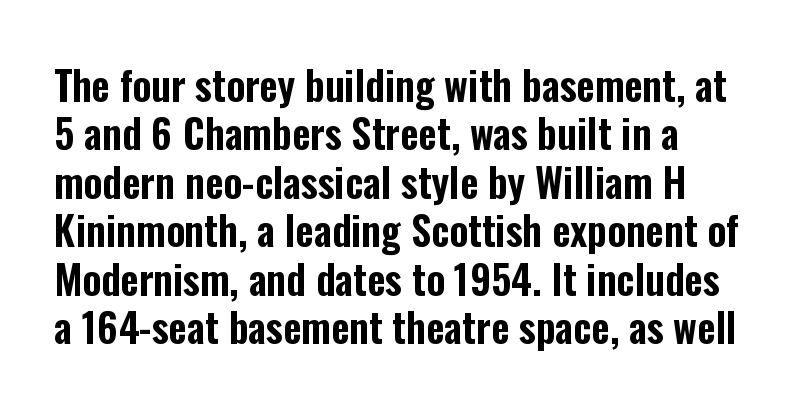
The image shows 40 px condensed sans-serif type, upright; set line spacing 1.21x, normal letter spacing, not underlined; low stroke contrast and a medium x-height.
